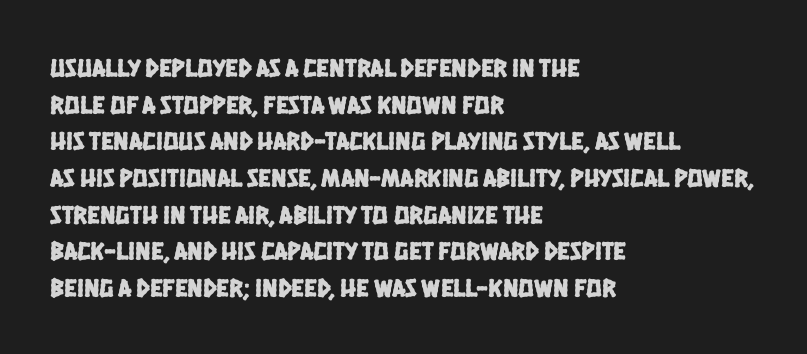
Q: Is the text underlined? A: No.
Q: How is the paragraph aligned? A: Left-aligned.
Q: Is the spacing between letters normal or unusually wide? A: Normal.
Q: Is the spacing between lines tight, normal or loose? A: Normal.
